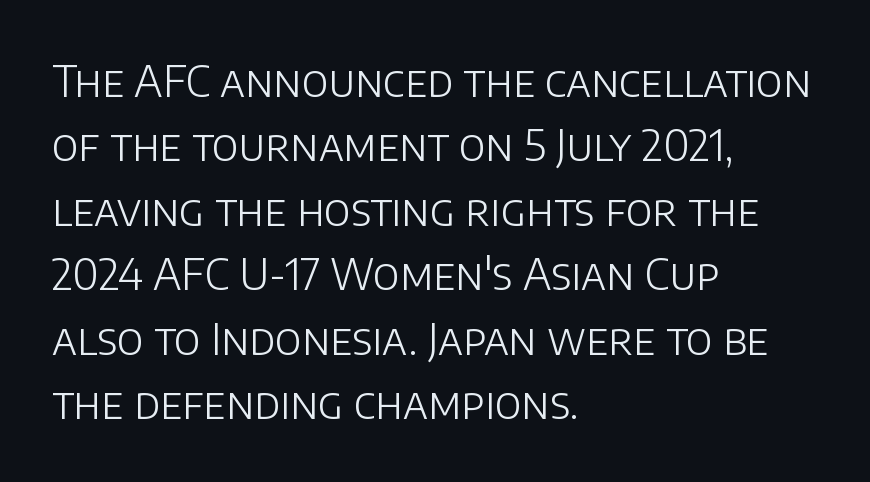
Q: Is the text bold? A: No.
Q: Is the text italic (slanted)? A: No, it is upright.
Q: Is the typeface a serif or a sans-serif typeface? A: Sans-serif.
Q: Is the text underlined? A: No.
Q: How is the paragraph aligned? A: Left-aligned.
Q: Is the spacing between letters normal or unusually wide? A: Normal.
Q: Is the spacing between lines tight, normal or loose? A: Normal.
Q: Width (condensed, normal, or wide)? A: Normal.
Q: Stroke contrast? A: Low.
Q: x-height? A: Large.
Q: Monospaced? A: No.
